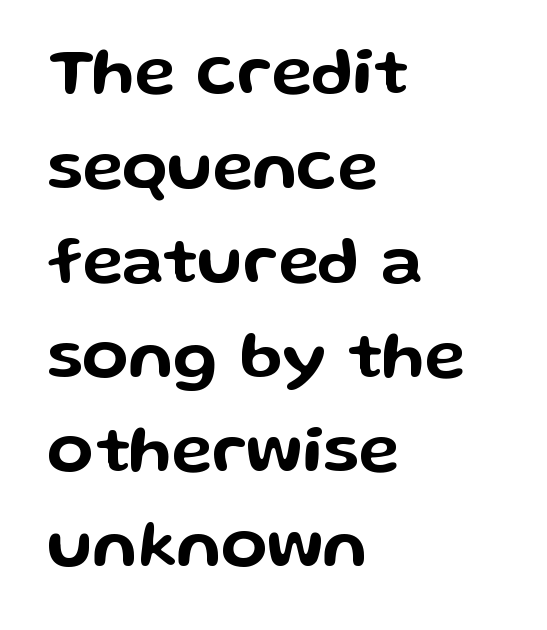
A normal amount of white space separates one row of letters from the next. The text block is weighted toward the left margin, trailing off unevenly rightward. Words float on clear page, feet unadorned. Stroke terminals: plain, sans-serif.
